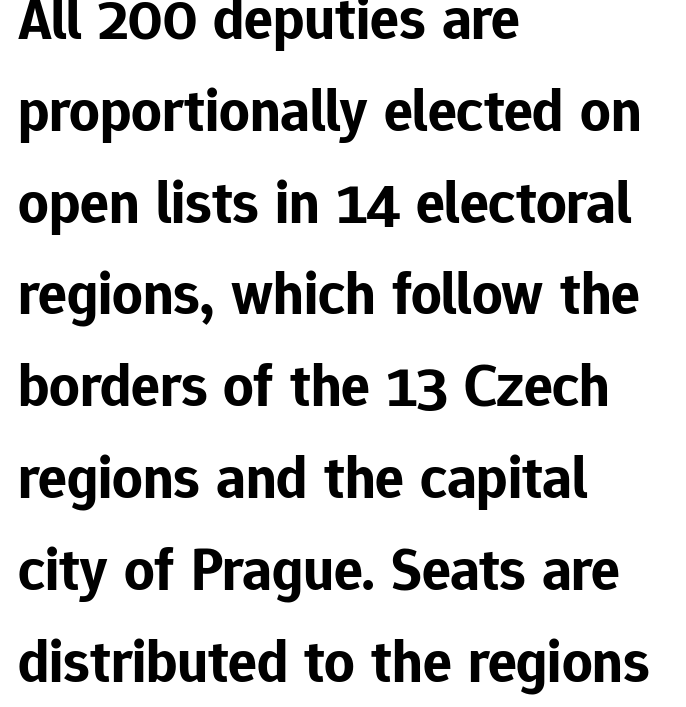
Q: Is the text bold? A: Yes.
Q: Is the text italic (slanted)? A: No, it is upright.
Q: Is the typeface a serif or a sans-serif typeface? A: Sans-serif.
Q: Is the text underlined? A: No.
Q: How is the paragraph aligned? A: Left-aligned.
Q: Is the spacing between letters normal or unusually wide? A: Normal.
Q: Is the spacing between lines tight, normal or loose? A: Normal.
Q: Width (condensed, normal, or wide)? A: Normal.
Q: Stroke contrast? A: Low.
Q: x-height? A: Medium.
Q: Monospaced? A: No.
